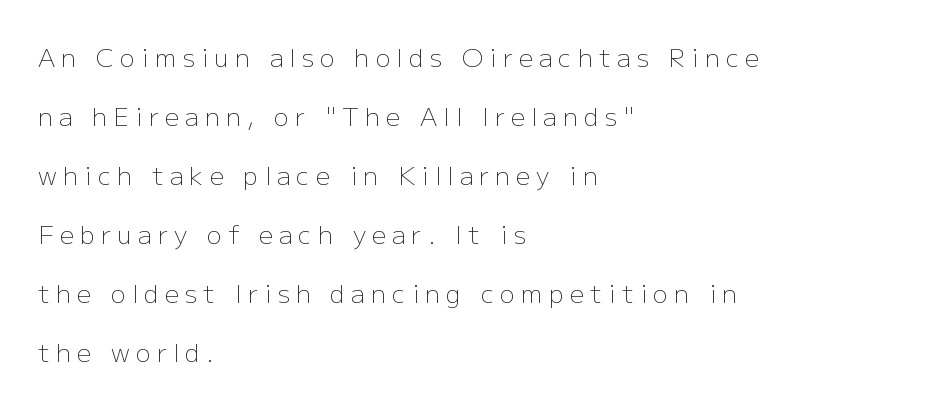
The image shows 25 px text type, upright; set left-aligned, loose line spacing (2.36x), unusually wide letter spacing (+0.25 em), not underlined.
